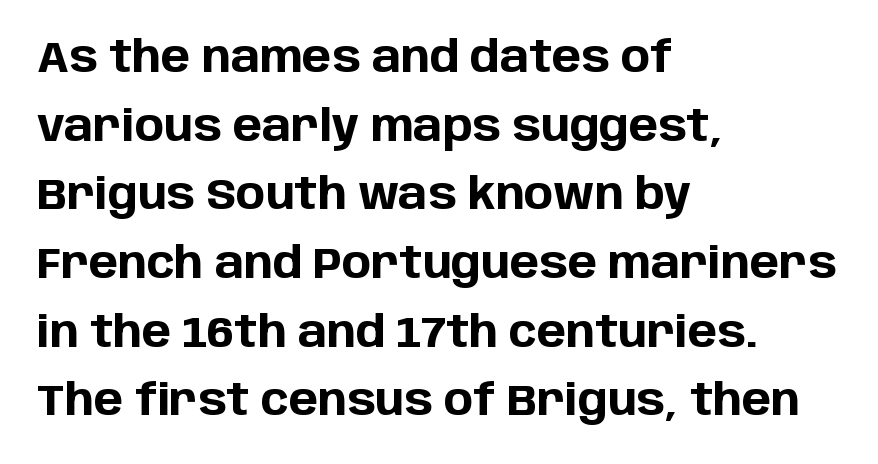
The rendering uses natural spacing where letterforms have individual widths. The baseline area is clear. The gaps between neighbouring characters are ordinary and unremarkable. Regular leading. Bold? Absolutely — the strokes are thick and heavy. Tall strokes in this sample are plumb rather than angled.
